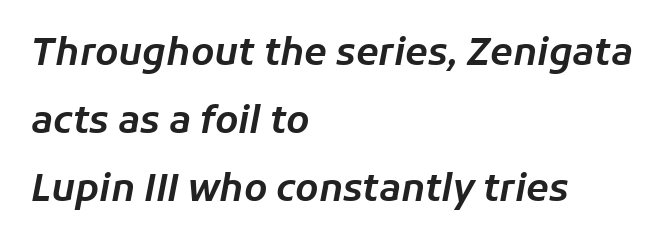
Q: Is the text italic (slanted)? A: Yes, it leans right by about 11 degrees.
Q: Is the text underlined? A: No.
Q: How is the paragraph aligned? A: Left-aligned.
Q: Is the spacing between letters normal or unusually wide? A: Normal.
Q: Width (condensed, normal, or wide)? A: Normal.
Q: Stroke contrast? A: Low.
Q: x-height? A: Medium.
Q: Monospaced? A: No.
